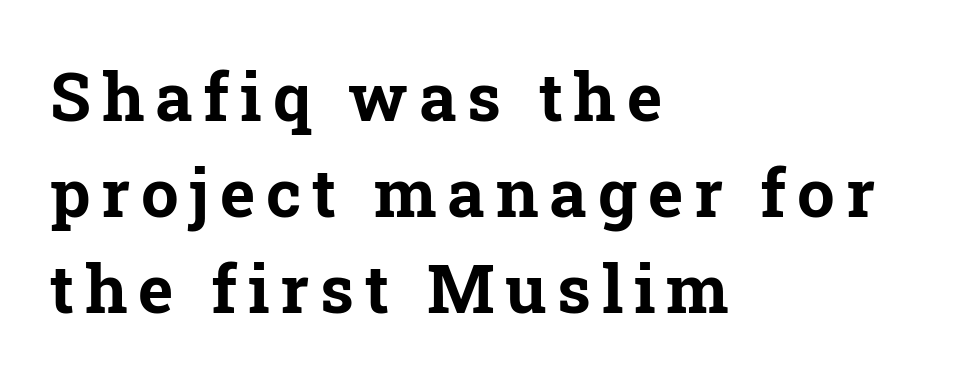
The image shows 67 px bold serif type, upright; set left-aligned, normal line spacing (1.43x), not underlined; low stroke contrast and a medium x-height.
